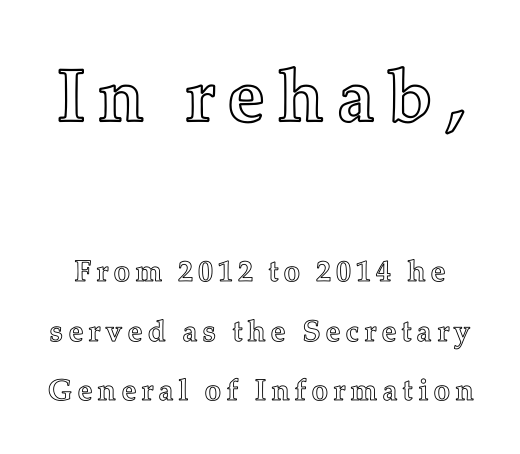
Q: Is the text italic (slanted)? A: No, it is upright.
Q: Is the text underlined? A: No.
Q: Is the spacing between lines tight, normal or loose? A: Loose.
Q: Which block of text is set in a larger size, the first (top) or the second (bottom)? A: The first (top) one.
Q: Width (condensed, normal, or wide)? A: Normal.
Q: x-height? A: Medium.
Q: Monospaced? A: No.
